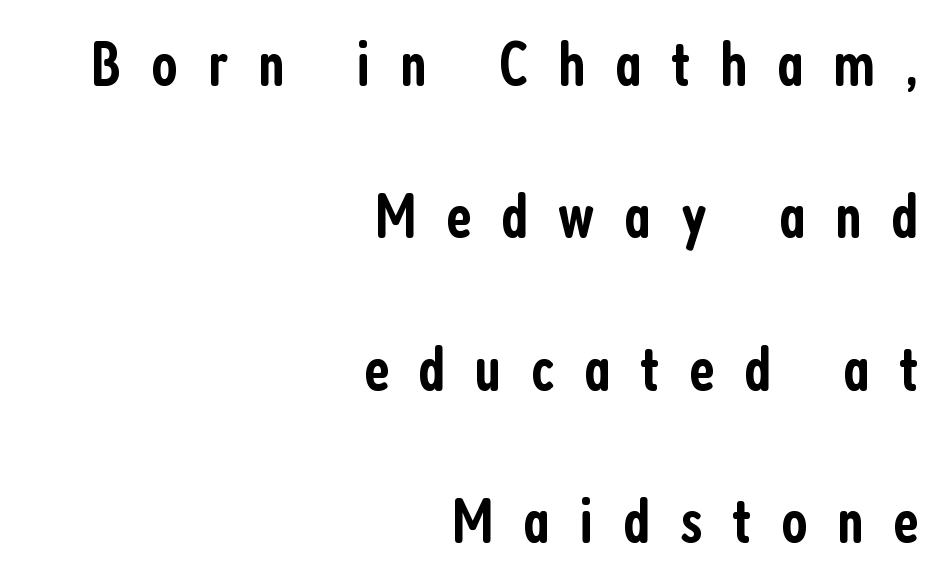
Semibold letterforms, between regular and bold. You can tell it's not italic because the verticals are truly vertical. If you measured baseline to baseline, you'd find a long distance. Tracking value appears strongly positive — letters spread wide. Check under the words: just untouched page. Serif or sans? Sans — the stroke terminals are bare.
